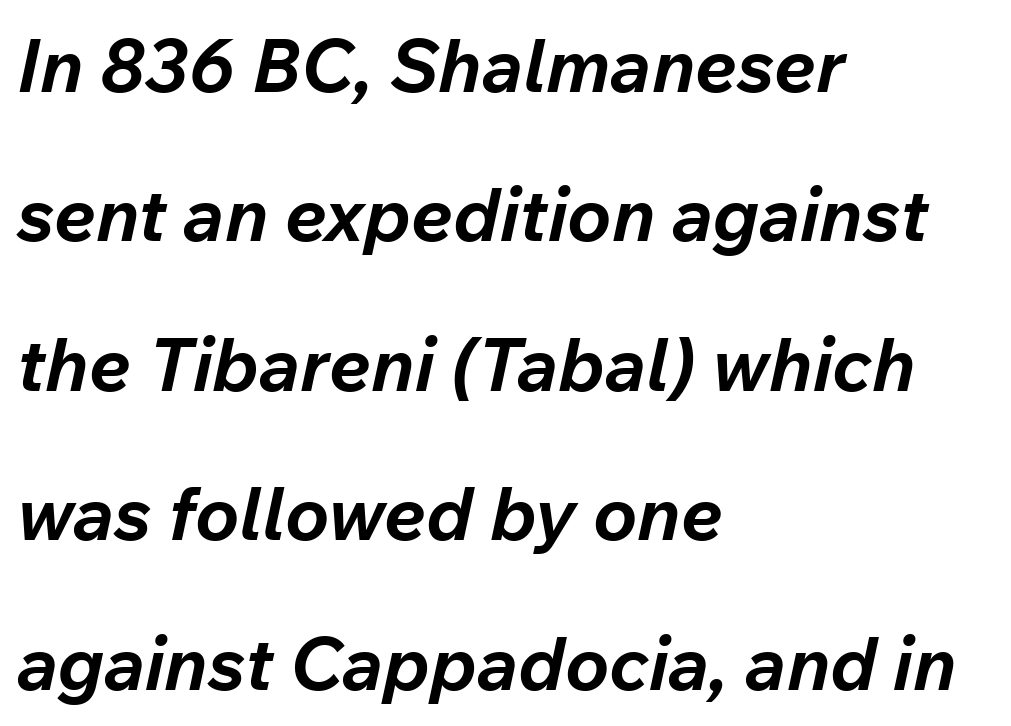
{"italic": "yes", "lean": "right", "slant_degrees": 12, "bold": "yes", "weight": "bold", "width": "normal", "stroke_contrast": "low", "x_height": "medium", "monospaced": "no", "underline": "no", "align": "left", "line_spacing": "loose", "line_spacing_ratio": 2.02, "letter_spacing": "normal", "letter_spacing_em": 0.0, "glyph_px": 74}
